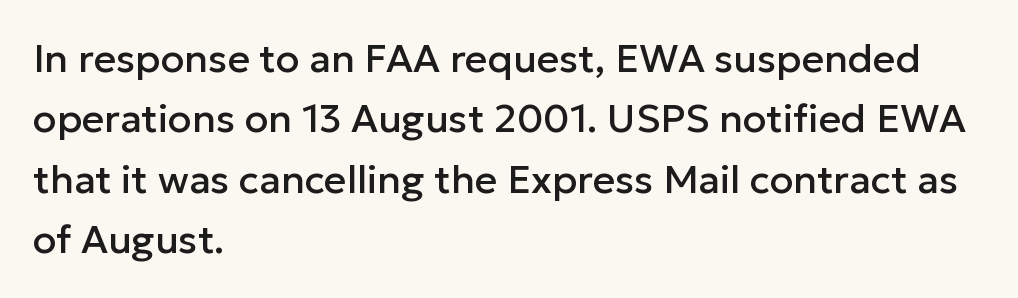
In terms of letterform style, serifs are entirely absent. Regular leading. The string is rendered with underlining switched off. Does the lettering tilt? It doesn't — this is upright. This rendering uses left alignment, leaving the right contour irregular. Proportional: the letters do not fall into vertical columns.
